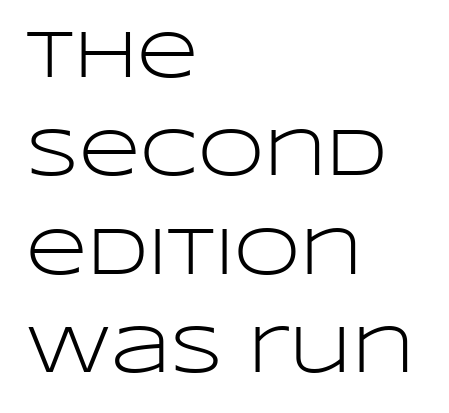
The image shows 67 px light, wide sans-serif type, upright; set left-aligned, normal line spacing (1.47x), normal letter spacing, not underlined; low stroke contrast and a large x-height.
